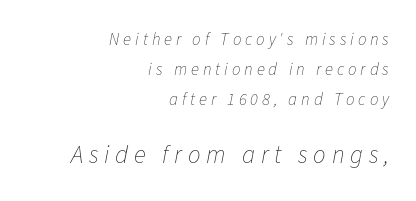
{"italic": "yes", "lean": "right", "slant_degrees": 11, "bold": "no", "underline": "no", "align": "right", "line_spacing_ratio": 1.77, "letter_spacing": "wide", "letter_spacing_em": 0.23, "larger_block": "second", "size_ratio": 1.47, "glyph_px": 25}
